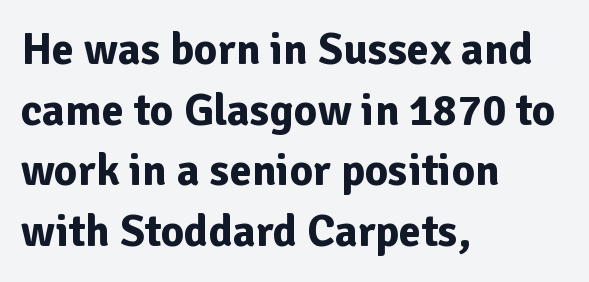
Q: Is the text bold? A: Yes.
Q: Is the text italic (slanted)? A: No, it is upright.
Q: Is the typeface a serif or a sans-serif typeface? A: Sans-serif.
Q: Is the text underlined? A: No.
Q: How is the paragraph aligned? A: Left-aligned.
Q: Is the spacing between letters normal or unusually wide? A: Normal.
Q: Is the spacing between lines tight, normal or loose? A: Normal.
Q: Width (condensed, normal, or wide)? A: Normal.
Q: Stroke contrast? A: Low.
Q: x-height? A: Medium.
Q: Monospaced? A: No.
